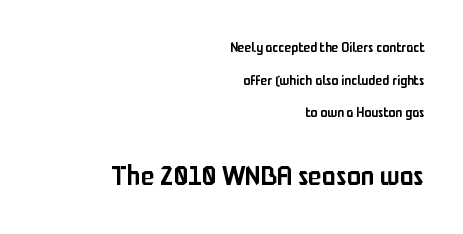
The image shows 28 px semibold, condensed sans-serif type, upright; set right-aligned, loose line spacing (2.33x), normal letter spacing, not underlined; the second (bottom) block is 2.0x larger; low stroke contrast and a medium x-height.
